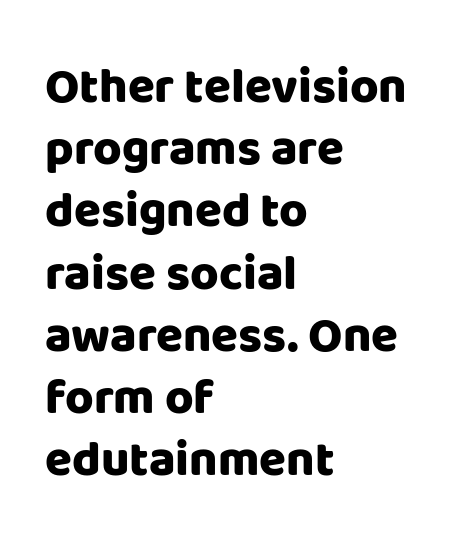
{"serif": "no", "italic": "no", "bold": "yes", "weight": "heavy", "width": "normal", "stroke_contrast": "low", "x_height": "large", "monospaced": "no", "underline": "no", "align": "left", "line_spacing": "normal", "line_spacing_ratio": 1.27, "letter_spacing": "normal", "letter_spacing_em": 0.0, "glyph_px": 49}
